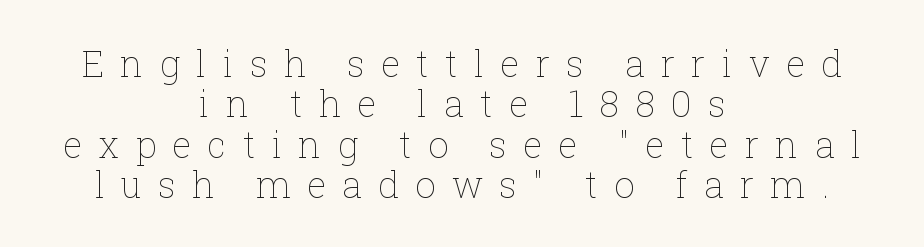
The image shows 36 px thin type, upright; set centered, tight line spacing (1.12x), unusually wide letter spacing (+0.45 em), not underlined; low stroke contrast and a medium x-height.
